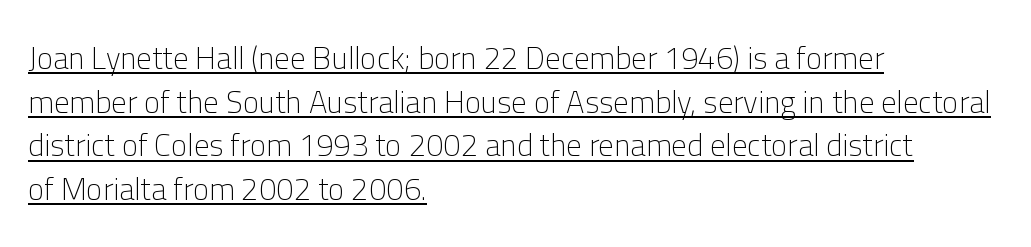
Q: Is the text bold? A: No.
Q: Is the text italic (slanted)? A: No, it is upright.
Q: Is the typeface a serif or a sans-serif typeface? A: Sans-serif.
Q: Is the text underlined? A: Yes.
Q: How is the paragraph aligned? A: Left-aligned.
Q: Is the spacing between letters normal or unusually wide? A: Normal.
Q: Is the spacing between lines tight, normal or loose? A: Normal.
Q: Width (condensed, normal, or wide)? A: Normal.
Q: Stroke contrast? A: Low.
Q: x-height? A: Medium.
Q: Monospaced? A: No.
